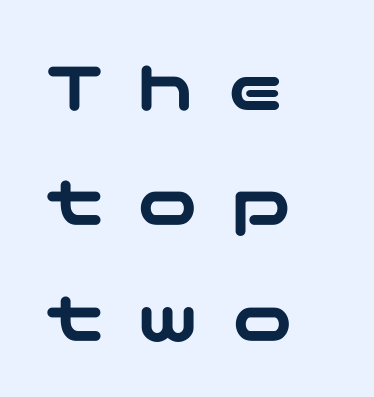
Q: Is the text italic (slanted)? A: No, it is upright.
Q: Is the typeface a serif or a sans-serif typeface? A: Sans-serif.
Q: Is the text underlined? A: No.
Q: How is the paragraph aligned? A: Left-aligned.
Q: Is the spacing between letters normal or unusually wide? A: Unusually wide.
Q: Is the spacing between lines tight, normal or loose? A: Normal.
Q: Width (condensed, normal, or wide)? A: Wide.
Q: Stroke contrast? A: Low.
Q: x-height? A: Medium.
